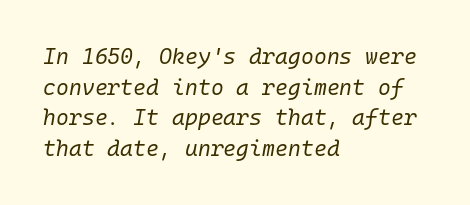
The image shows 22 px text type, italic (leaning right); set left-aligned, normal line spacing (1.39x), normal letter spacing, not underlined.
